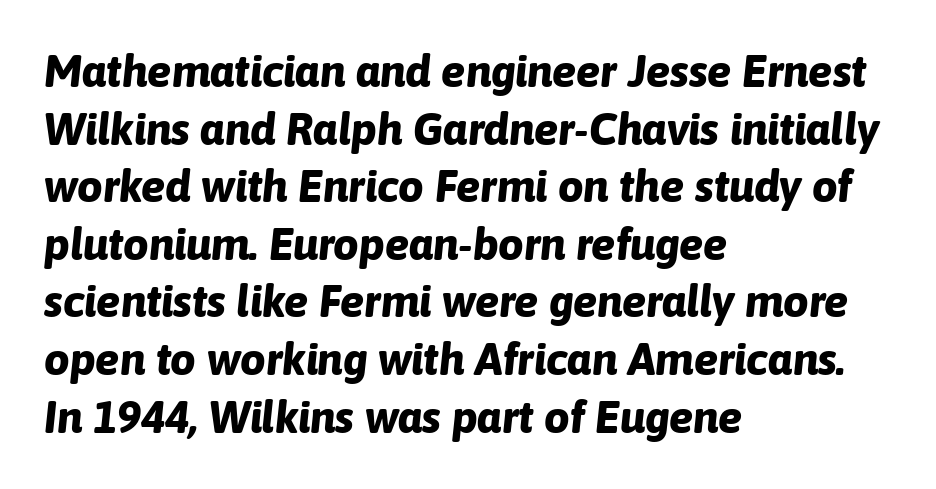
Typeset ragged right — the left edge is the straight one. Typesetter's note: full bold, strokes at maximum text heaviness. The rows are spaced the way most documents space them. Nobody drew a line under any word here. In terms of letterspacing, this is plain default setting.
